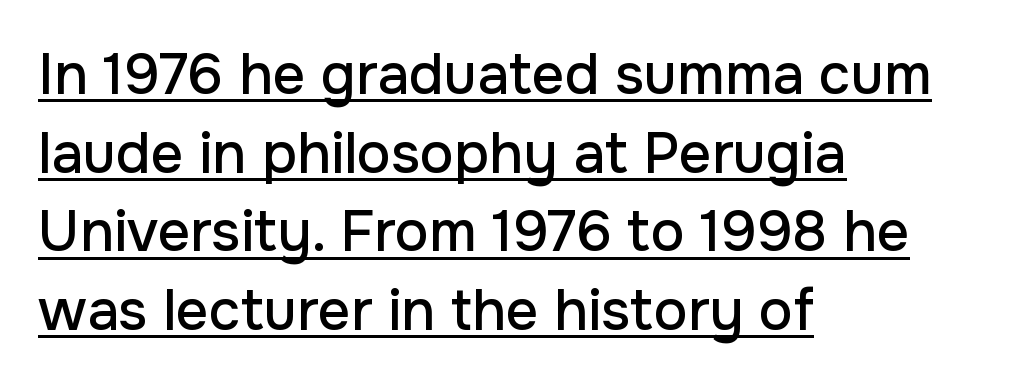
Q: Is the text italic (slanted)? A: No, it is upright.
Q: Is the typeface a serif or a sans-serif typeface? A: Sans-serif.
Q: Is the text underlined? A: Yes.
Q: How is the paragraph aligned? A: Left-aligned.
Q: Is the spacing between letters normal or unusually wide? A: Normal.
Q: Is the spacing between lines tight, normal or loose? A: Normal.
Q: Width (condensed, normal, or wide)? A: Normal.
Q: Stroke contrast? A: Low.
Q: x-height? A: Medium.
Q: Monospaced? A: No.
